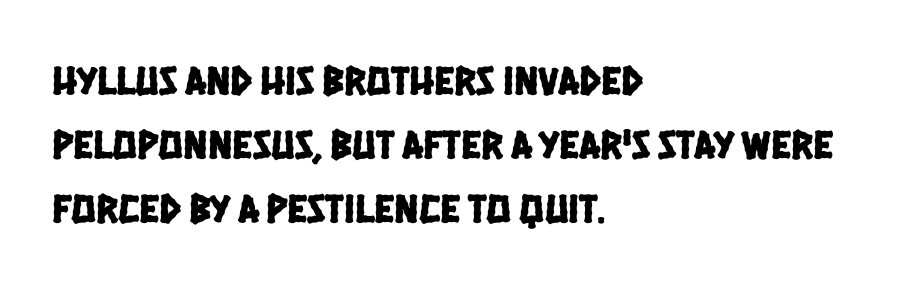
Q: Is the typeface a serif or a sans-serif typeface? A: Sans-serif.
Q: Is the text underlined? A: No.
Q: How is the paragraph aligned? A: Left-aligned.
Q: Is the spacing between letters normal or unusually wide? A: Normal.
Q: Is the spacing between lines tight, normal or loose? A: Normal.
Q: Width (condensed, normal, or wide)? A: Condensed.
Q: Stroke contrast? A: Low.
Q: x-height? A: Large.
Q: Monospaced? A: No.
